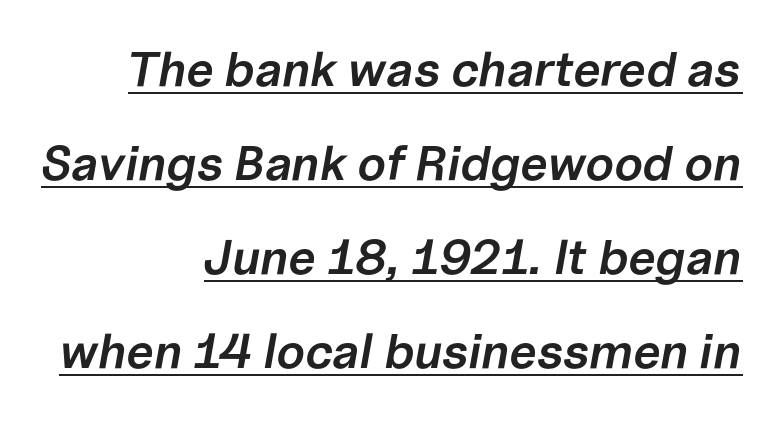
The image shows 49 px semibold type, italic (leaning right); set right-aligned, loose line spacing (1.92x), normal letter spacing, underlined; low stroke contrast and a medium x-height.
